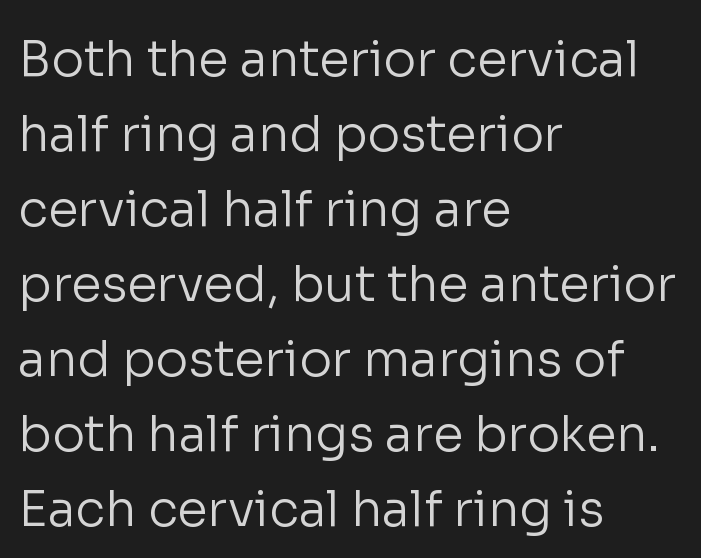
Q: Is the text bold? A: No.
Q: Is the text italic (slanted)? A: No, it is upright.
Q: Is the typeface a serif or a sans-serif typeface? A: Sans-serif.
Q: Is the text underlined? A: No.
Q: How is the paragraph aligned? A: Left-aligned.
Q: Is the spacing between letters normal or unusually wide? A: Normal.
Q: Is the spacing between lines tight, normal or loose? A: Normal.
Q: Width (condensed, normal, or wide)? A: Normal.
Q: Stroke contrast? A: Low.
Q: x-height? A: Medium.
Q: Monospaced? A: No.
